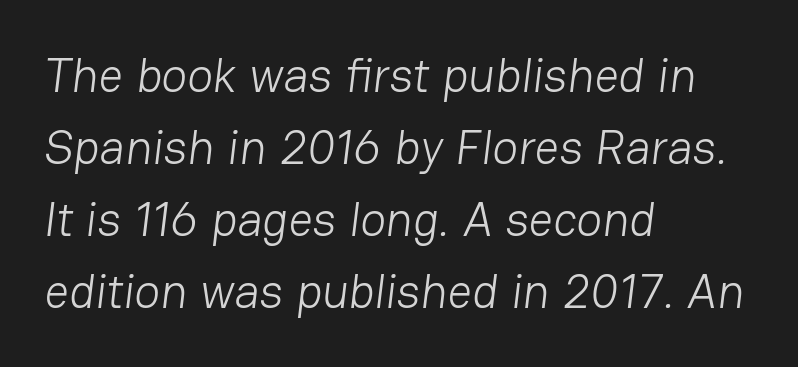
{"serif": "no", "bold": "no", "weight": "light", "width": "normal", "stroke_contrast": "low", "x_height": "medium", "monospaced": "no", "underline": "no", "align": "left", "line_spacing": "normal", "line_spacing_ratio": 1.5, "letter_spacing": "normal", "letter_spacing_em": 0.0, "glyph_px": 48}
